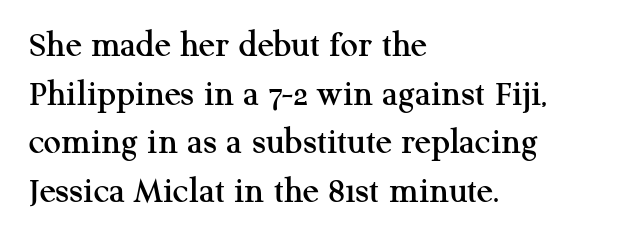
{"serif": "yes", "italic": "no", "width": "normal", "stroke_contrast": "medium", "x_height": "medium", "monospaced": "no", "underline": "no", "align": "left", "line_spacing": "normal", "line_spacing_ratio": 1.28, "letter_spacing": "normal", "letter_spacing_em": 0.0, "glyph_px": 38}
